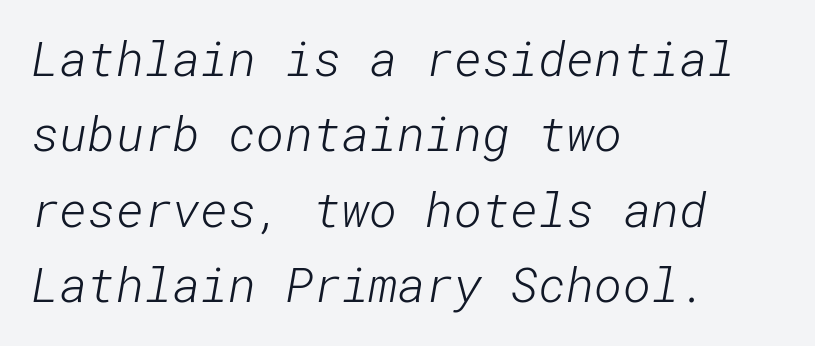
{"serif": "no", "bold": "no", "weight": "light", "width": "normal", "stroke_contrast": "low", "x_height": "medium", "underline": "no", "align": "left", "line_spacing": "normal", "line_spacing_ratio": 1.57, "letter_spacing": "normal", "letter_spacing_em": 0.0, "glyph_px": 48}
